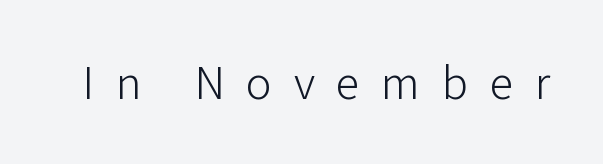
{"serif": "no", "italic": "no", "bold": "no", "weight": "light", "width": "normal", "stroke_contrast": "low", "x_height": "medium", "monospaced": "no", "underline": "no", "letter_spacing": "wide", "letter_spacing_em": 0.45, "glyph_px": 48}
